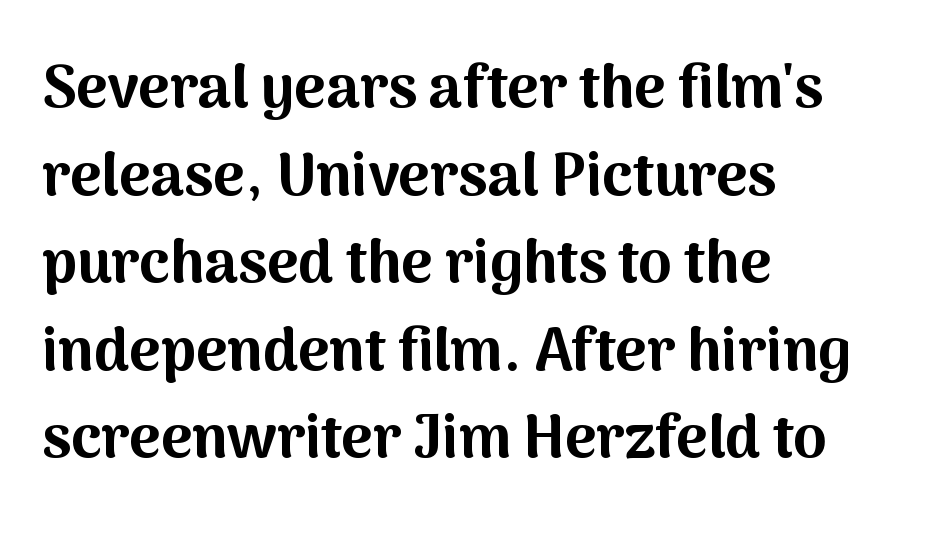
{"serif": "no", "italic": "no", "bold": "yes", "weight": "bold", "width": "normal", "stroke_contrast": "medium", "x_height": "medium", "monospaced": "no", "underline": "no", "align": "left", "line_spacing": "normal", "line_spacing_ratio": 1.46, "letter_spacing": "normal", "letter_spacing_em": 0.0, "glyph_px": 60}
